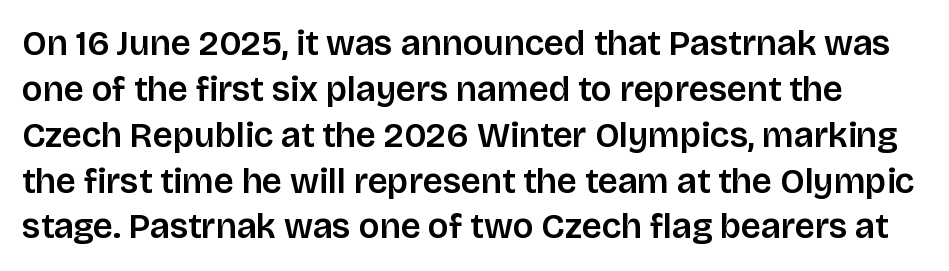
{"serif": "no", "italic": "no", "width": "normal", "stroke_contrast": "low", "x_height": "large", "monospaced": "no", "underline": "no", "line_spacing": "normal", "line_spacing_ratio": 1.31, "letter_spacing": "normal", "letter_spacing_em": 0.0, "glyph_px": 35}
